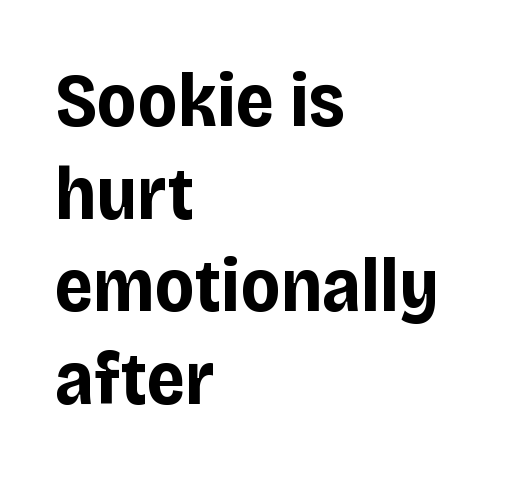
Students, note that the glyphs here touch the page at normal intervals. The ragged edge is on the right, which tells us the setting is flush left. Plain, unruled lines of type. The face used here has the dense, thick strokes of a bold. Is this a sans? Yes — the strokes have no serifs. The face used here is proportionally spaced, like ordinary book or web type.
